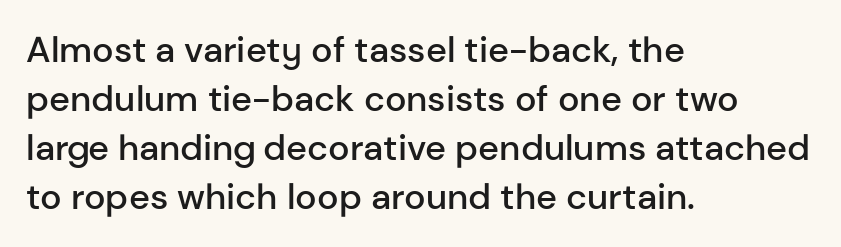
The image shows 36 px semibold sans-serif type, upright; set left-aligned, normal line spacing (1.36x), normal letter spacing, not underlined; low stroke contrast and a medium x-height.
